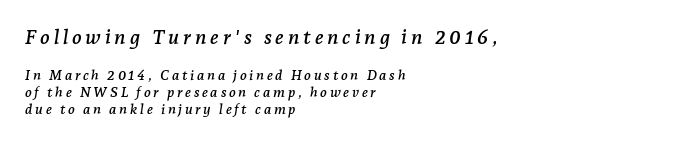
Emphasis-style slanted type is in use. Rule under the text: the space is simply empty. In this sample the first text group is rendered at the bigger scale. Is the block centered? No — it sits flush against the left margin.
